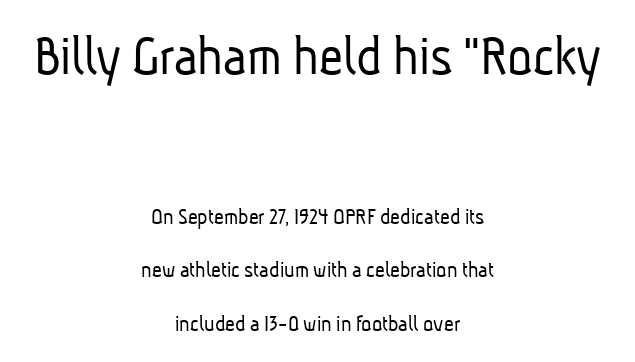
Q: Is the text bold? A: No.
Q: Is the typeface a serif or a sans-serif typeface? A: Sans-serif.
Q: Is the text underlined? A: No.
Q: How is the paragraph aligned? A: Centered.
Q: Is the spacing between letters normal or unusually wide? A: Normal.
Q: Is the spacing between lines tight, normal or loose? A: Loose.
Q: Which block of text is set in a larger size, the first (top) or the second (bottom)? A: The first (top) one.
Q: Width (condensed, normal, or wide)? A: Condensed.
Q: Stroke contrast? A: Low.
Q: x-height? A: Medium.
Q: Monospaced? A: No.
